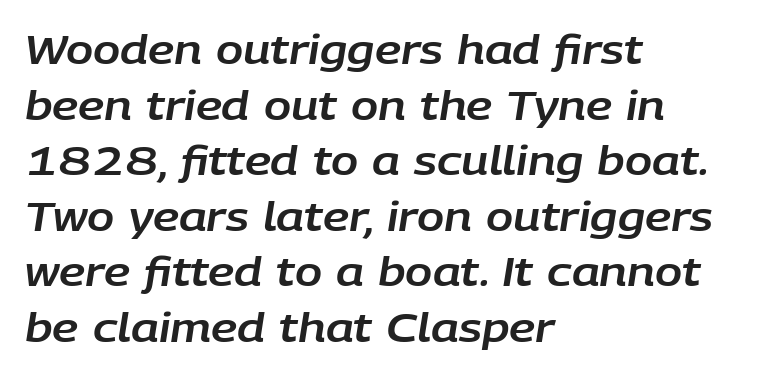
{"italic": "yes", "lean": "right", "slant_degrees": 9, "width": "normal", "stroke_contrast": "low", "x_height": "large", "monospaced": "no", "underline": "no", "align": "left", "line_spacing": "normal", "line_spacing_ratio": 1.39, "letter_spacing": "normal", "letter_spacing_em": 0.0, "glyph_px": 40}
